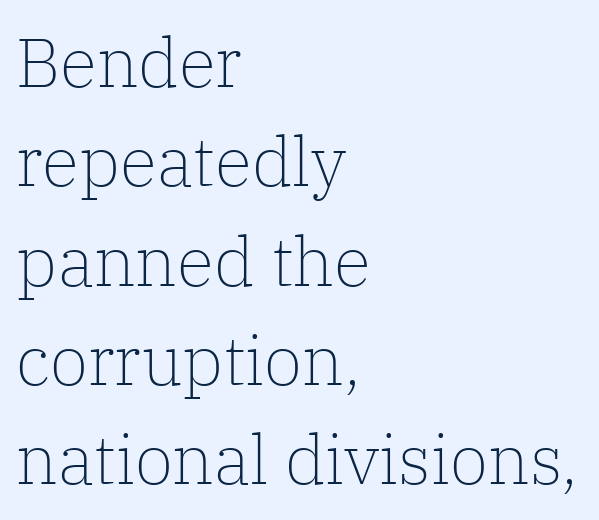
{"serif": "yes", "italic": "no", "bold": "no", "weight": "light", "width": "normal", "stroke_contrast": "low", "x_height": "medium", "monospaced": "no", "underline": "no", "align": "left", "line_spacing": "normal", "line_spacing_ratio": 1.44, "letter_spacing": "normal", "letter_spacing_em": 0.0, "glyph_px": 69}
